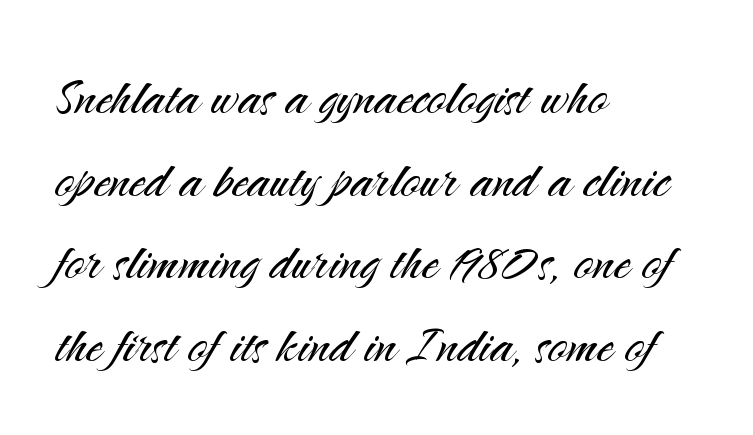
Just letters on the line, the space beneath them empty. The space between consecutive lines is moderate. The ragged edge is on the right, which tells us the setting is flush left. Is the letter spacing exaggerated? No — it looks like the ordinary default.
